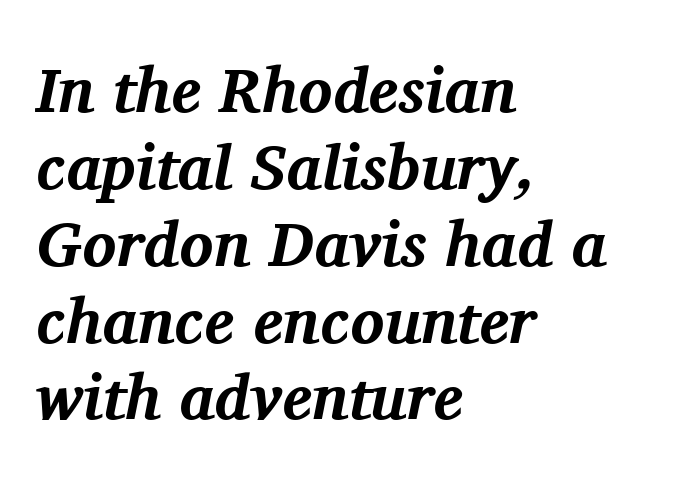
{"serif": "yes", "italic": "yes", "lean": "right", "slant_degrees": 11, "bold": "yes", "weight": "bold", "width": "normal", "stroke_contrast": "medium", "x_height": "medium", "monospaced": "no", "underline": "no", "align": "left", "line_spacing_ratio": 1.22, "letter_spacing": "normal", "letter_spacing_em": 0.0, "glyph_px": 63}
